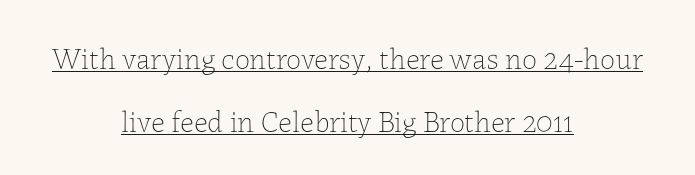
Nothing heavy about these letters — not bold at all. Horizontally, the lines are justified to the midpoint only. Character widths vary here, with narrow letters taking less room than wide ones. The letters stand upright; this is a roman face. Glance below the letters and you will spot a drawn line.
